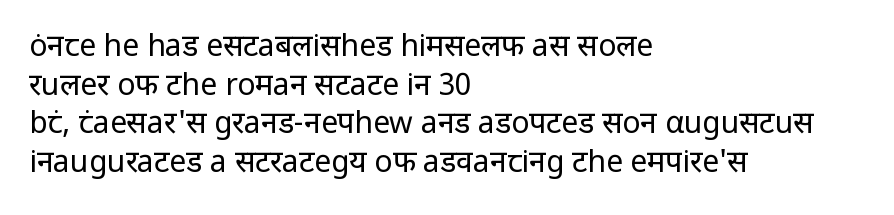
{"serif": "no", "italic": "no", "bold": "no", "weight": "regular", "width": "normal", "stroke_contrast": "low", "x_height": "medium", "monospaced": "no", "underline": "no", "align": "left", "line_spacing": "normal", "line_spacing_ratio": 1.29, "letter_spacing": "normal", "letter_spacing_em": 0.0, "glyph_px": 30}
